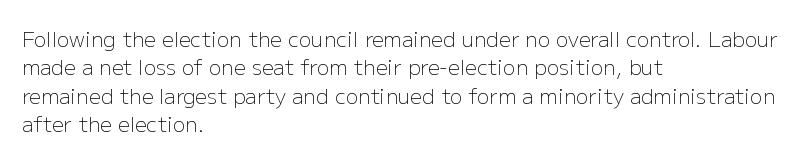
Q: Is the text bold? A: No.
Q: Is the text italic (slanted)? A: No, it is upright.
Q: Is the text underlined? A: No.
Q: How is the paragraph aligned? A: Left-aligned.
Q: Is the spacing between letters normal or unusually wide? A: Normal.
Q: Is the spacing between lines tight, normal or loose? A: Normal.
